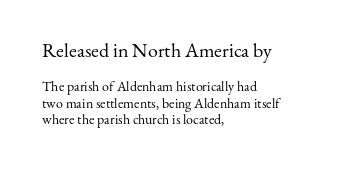
Q: Is the text bold? A: No.
Q: Is the text italic (slanted)? A: No, it is upright.
Q: Is the text underlined? A: No.
Q: How is the paragraph aligned? A: Left-aligned.
Q: Is the spacing between letters normal or unusually wide? A: Normal.
Q: Which block of text is set in a larger size, the first (top) or the second (bottom)? A: The first (top) one.
